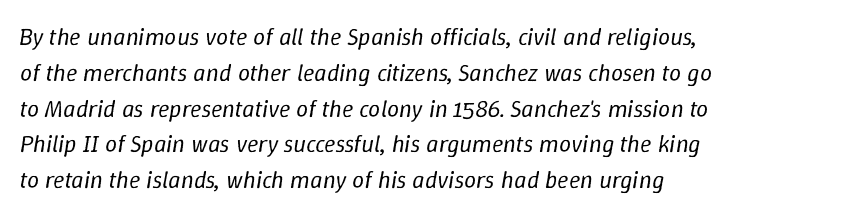
{"italic": "yes", "lean": "right", "slant_degrees": 9, "bold": "no", "underline": "no", "align": "left", "line_spacing": "normal", "line_spacing_ratio": 1.49, "letter_spacing": "normal", "letter_spacing_em": 0.0, "glyph_px": 24}
